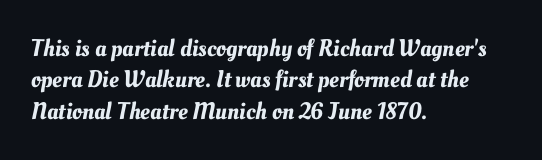
{"underline": "no", "align": "left", "line_spacing": "normal", "line_spacing_ratio": 1.31, "letter_spacing": "normal", "letter_spacing_em": 0.0, "glyph_px": 24}
